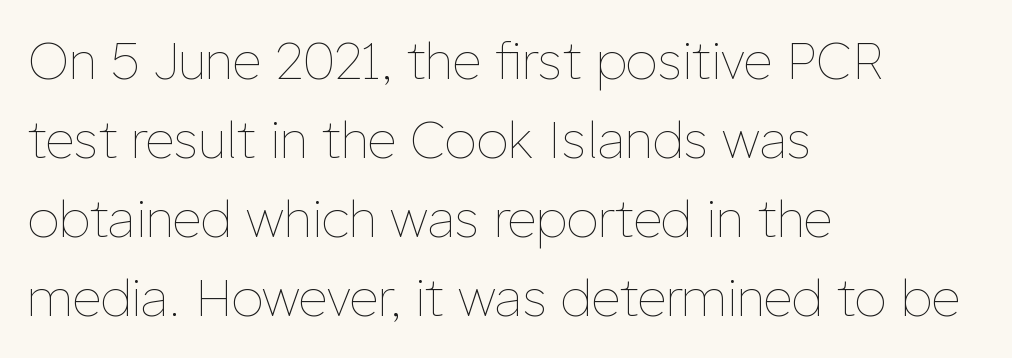
Beneath every word, the page is bare. This sample keeps an unexceptional amount of space between lines. Proportional: the letters do not fall into vertical columns. What stands out about the letter spacing? Nothing — it is the standard amount. Heaviness? Minimal to ordinary, like unemphasized prose. Alignment: flush left.
